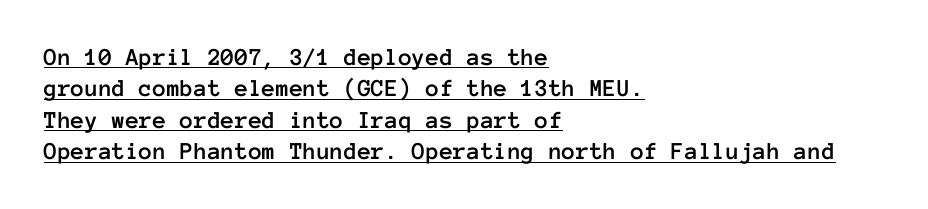
{"italic": "no", "underline": "yes", "align": "left", "line_spacing": "normal", "line_spacing_ratio": 1.26, "letter_spacing": "normal", "letter_spacing_em": 0.0, "glyph_px": 25}
